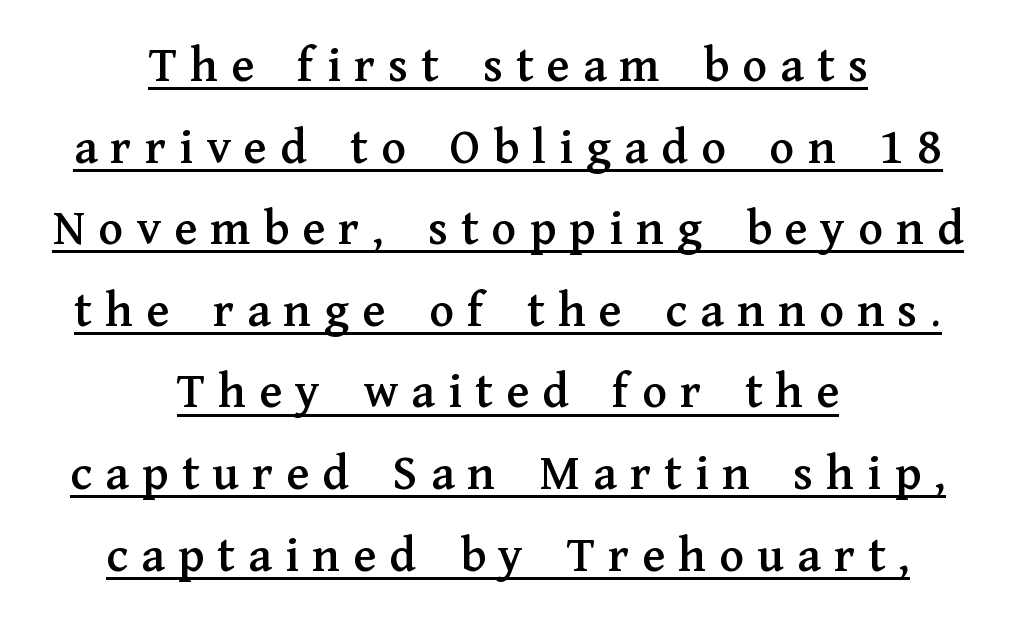
The image shows 51 px serif type, upright; set centered, normal line spacing (1.6x), unusually wide letter spacing (+0.26 em), underlined; medium stroke contrast and a medium x-height.
